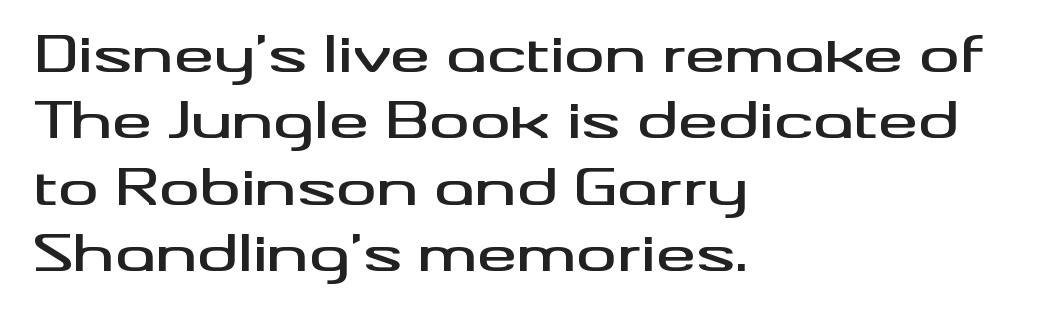
{"serif": "no", "italic": "no", "width": "wide", "stroke_contrast": "medium", "x_height": "small", "monospaced": "no", "underline": "no", "align": "left", "line_spacing": "normal", "line_spacing_ratio": 1.33, "letter_spacing": "normal", "letter_spacing_em": 0.0, "glyph_px": 50}
